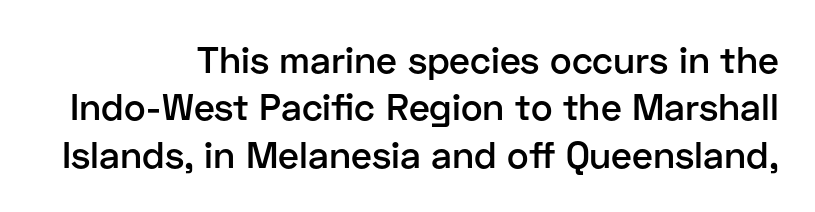
{"serif": "no", "italic": "no", "bold": "semi", "weight": "semibold", "width": "normal", "stroke_contrast": "low", "x_height": "medium", "monospaced": "no", "underline": "no", "align": "right", "line_spacing": "normal", "line_spacing_ratio": 1.28, "letter_spacing": "normal", "letter_spacing_em": 0.0, "glyph_px": 37}
